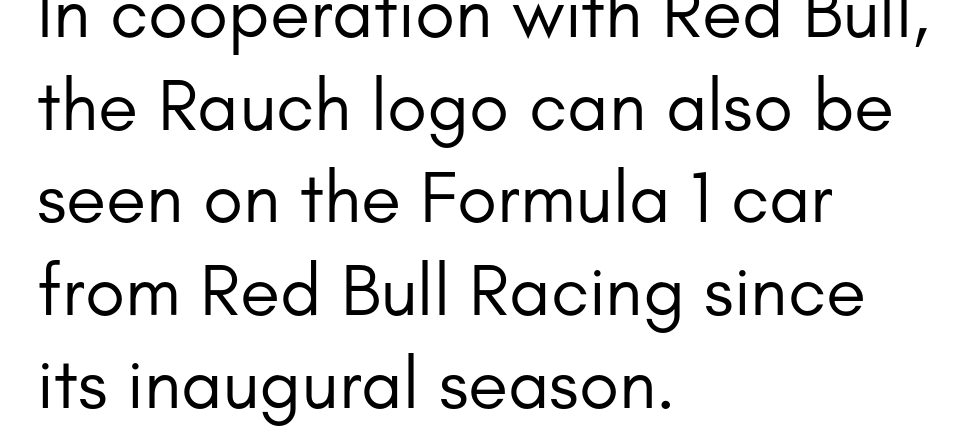
Q: Is the text bold? A: No.
Q: Is the text italic (slanted)? A: No, it is upright.
Q: Is the typeface a serif or a sans-serif typeface? A: Sans-serif.
Q: Is the text underlined? A: No.
Q: How is the paragraph aligned? A: Left-aligned.
Q: Is the spacing between letters normal or unusually wide? A: Normal.
Q: Is the spacing between lines tight, normal or loose? A: Normal.
Q: Width (condensed, normal, or wide)? A: Normal.
Q: Stroke contrast? A: Low.
Q: x-height? A: Small.
Q: Monospaced? A: No.
